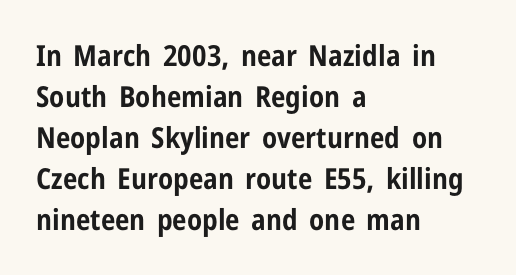
Does the leading feel generous? No, just average. The text was rendered using a sans face with plain stroke endings. Summary of weight: heavy, a full bold. The paragraph has a hard left edge and a soft right edge. Notice how the stems are strictly vertical — no italics here.
